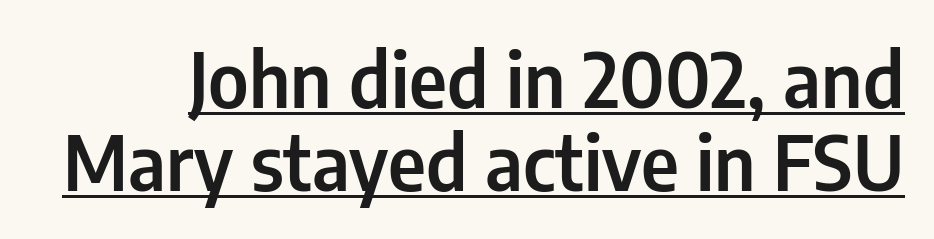
Q: Is the text italic (slanted)? A: No, it is upright.
Q: Is the typeface a serif or a sans-serif typeface? A: Sans-serif.
Q: Is the text underlined? A: Yes.
Q: Is the spacing between letters normal or unusually wide? A: Normal.
Q: Is the spacing between lines tight, normal or loose? A: Tight.
Q: Width (condensed, normal, or wide)? A: Condensed.
Q: Stroke contrast? A: Low.
Q: x-height? A: Medium.
Q: Monospaced? A: No.
